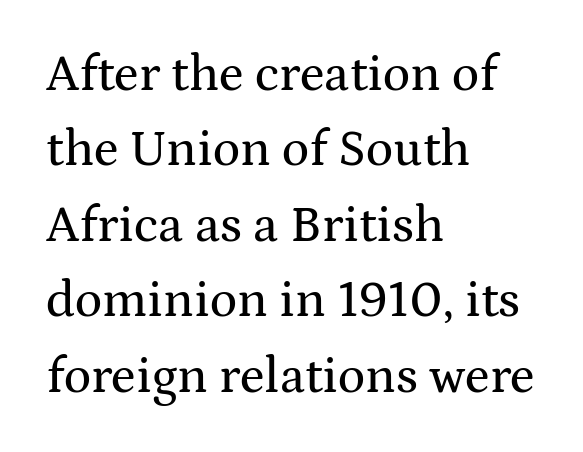
The image shows 51 px wide serif type, upright; set left-aligned, normal line spacing (1.48x), normal letter spacing, not underlined; medium stroke contrast and a medium x-height.
